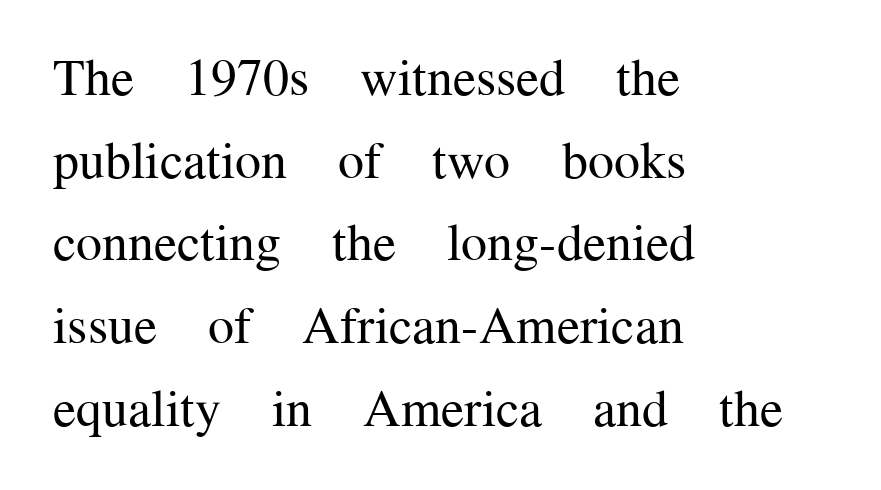
The horizontal fit of the characters is conventional and even. Note the varied advance widths — an 'i' is clearly narrower than an 'm'. The rag falls on the right side of this text block. The rendering shows small feet on the letterforms — a serif design. Letters rest on an invisible, unmarked baseline. Each new line begins a customary step beneath the previous one.
